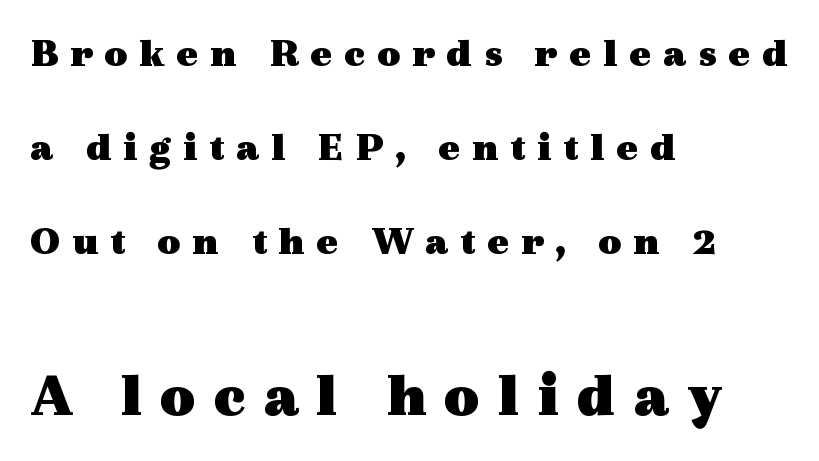
Q: Is the text bold? A: Yes.
Q: Is the text italic (slanted)? A: No, it is upright.
Q: Is the typeface a serif or a sans-serif typeface? A: Serif.
Q: Is the text underlined? A: No.
Q: How is the paragraph aligned? A: Left-aligned.
Q: Is the spacing between letters normal or unusually wide? A: Unusually wide.
Q: Is the spacing between lines tight, normal or loose? A: Loose.
Q: Which block of text is set in a larger size, the first (top) or the second (bottom)? A: The second (bottom) one.
Q: Width (condensed, normal, or wide)? A: Wide.
Q: x-height? A: Medium.
Q: Monospaced? A: No.
